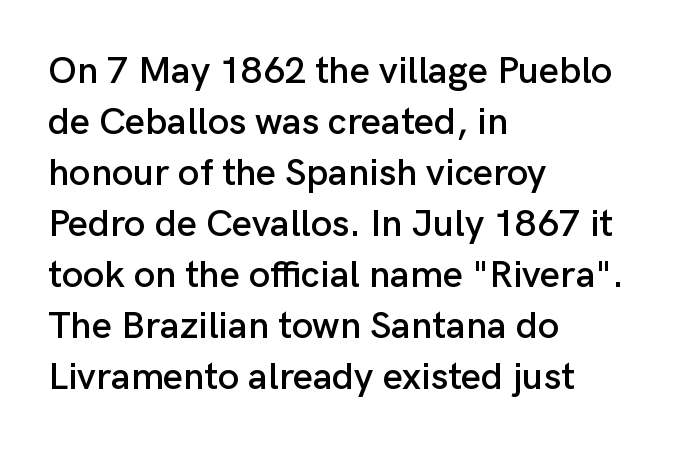
Q: Is the text italic (slanted)? A: No, it is upright.
Q: Is the typeface a serif or a sans-serif typeface? A: Sans-serif.
Q: Is the text underlined? A: No.
Q: How is the paragraph aligned? A: Left-aligned.
Q: Is the spacing between letters normal or unusually wide? A: Normal.
Q: Is the spacing between lines tight, normal or loose? A: Normal.
Q: Width (condensed, normal, or wide)? A: Normal.
Q: Stroke contrast? A: Low.
Q: x-height? A: Medium.
Q: Monospaced? A: No.
